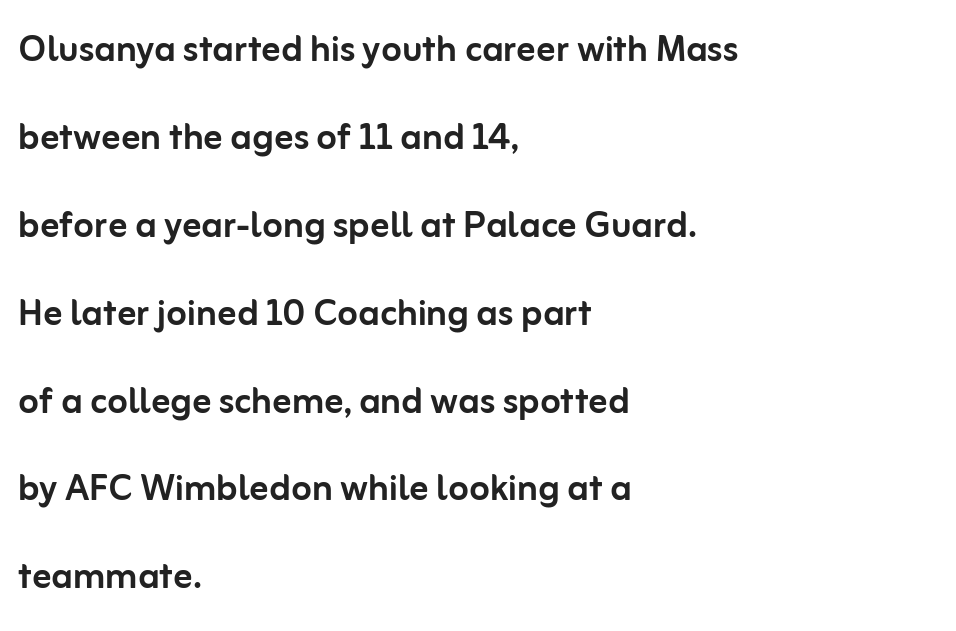
{"serif": "no", "italic": "no", "width": "normal", "stroke_contrast": "low", "x_height": "medium", "monospaced": "no", "underline": "no", "align": "left", "line_spacing_ratio": 1.87, "letter_spacing": "normal", "letter_spacing_em": 0.0, "glyph_px": 47}
